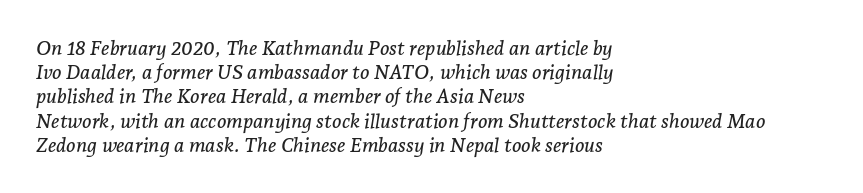
The image shows 20 px text type, italic (leaning right); set left-aligned, line spacing 1.21x, normal letter spacing, not underlined.
